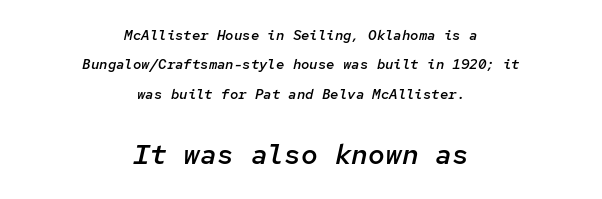
The image shows 28 px semibold type, italic (leaning right), monospaced; set centered, loose line spacing (2.09x), normal letter spacing, not underlined; the second (bottom) block is 2.0x larger; low stroke contrast and a medium x-height.
